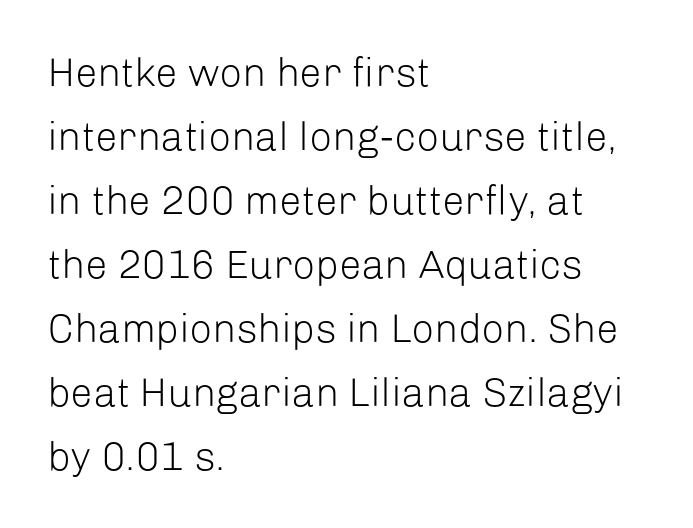
{"serif": "no", "italic": "no", "bold": "no", "weight": "light", "width": "normal", "stroke_contrast": "low", "x_height": "medium", "monospaced": "no", "underline": "no", "align": "left", "line_spacing": "normal", "line_spacing_ratio": 1.6, "letter_spacing": "normal", "letter_spacing_em": 0.0, "glyph_px": 40}
